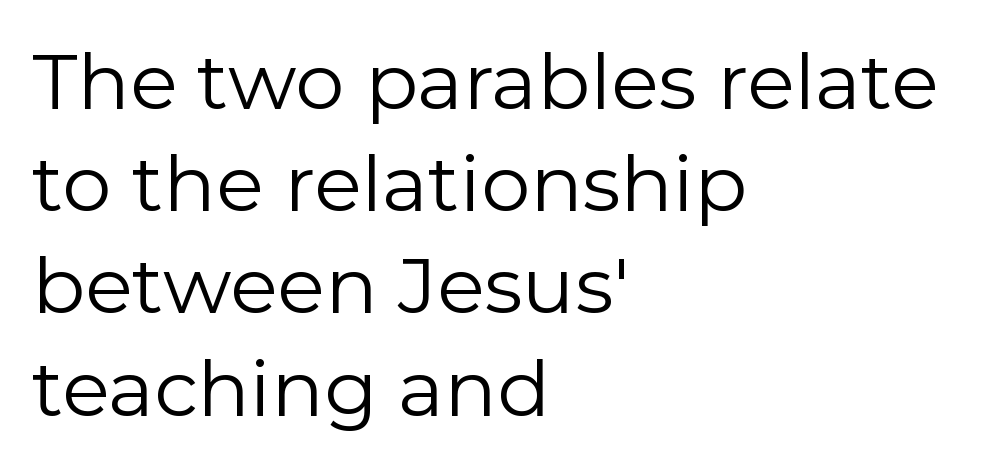
Reading down the column, the eye jumps a familiar distance to each next line. Anything drawn beneath the words? Only blank space. Reading down the block, your eye returns to a fixed left position each line. The letters stand straight up with perfectly vertical stems.
